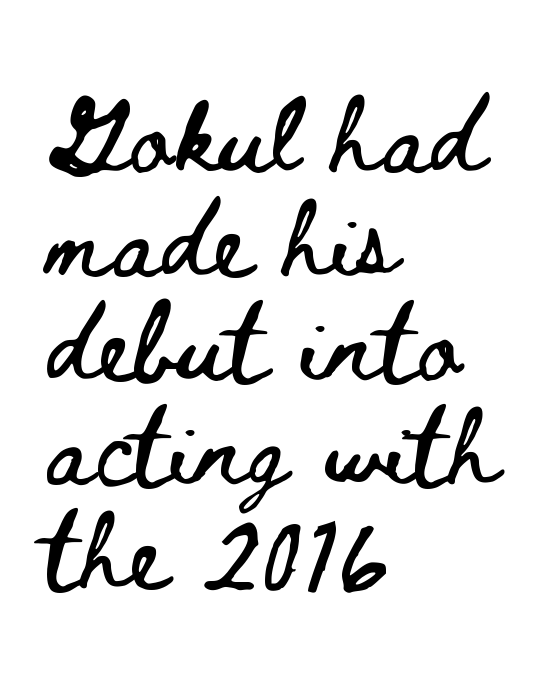
Q: Is the text underlined? A: No.
Q: How is the paragraph aligned? A: Left-aligned.
Q: Is the spacing between letters normal or unusually wide? A: Normal.
Q: Is the spacing between lines tight, normal or loose? A: Normal.
Q: Width (condensed, normal, or wide)? A: Wide.
Q: Stroke contrast? A: Low.
Q: x-height? A: Small.
Q: Monospaced? A: No.
